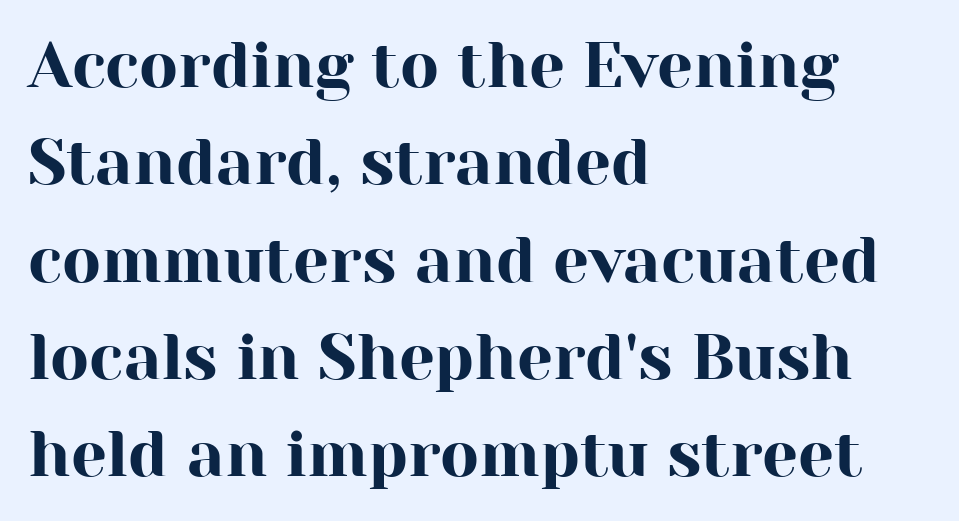
Q: Is the text italic (slanted)? A: No, it is upright.
Q: Is the typeface a serif or a sans-serif typeface? A: Serif.
Q: Is the text underlined? A: No.
Q: How is the paragraph aligned? A: Left-aligned.
Q: Is the spacing between letters normal or unusually wide? A: Normal.
Q: Is the spacing between lines tight, normal or loose? A: Normal.
Q: Width (condensed, normal, or wide)? A: Normal.
Q: Stroke contrast? A: High.
Q: x-height? A: Medium.
Q: Monospaced? A: No.
